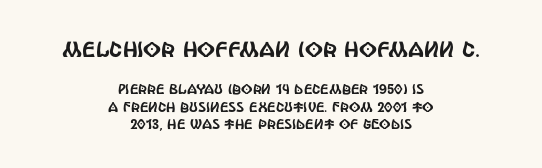
The image shows 22 px text type, upright; set centered, normal line spacing (1.25x), normal letter spacing, not underlined; the first (top) block is 1.57x larger.
